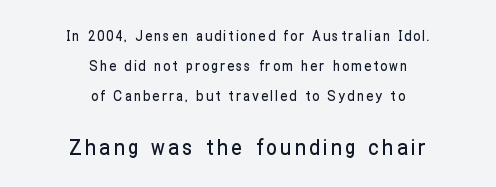
This is the regular roman posture of the typeface. Each new line begins a long way beneath the previous one. Two sizes are in play, and the larger belongs to the second block. This rendering uses center alignment, leaving both contours irregular but symmetric. The glyphs are unaccompanied by any horizontal stroke below them.
